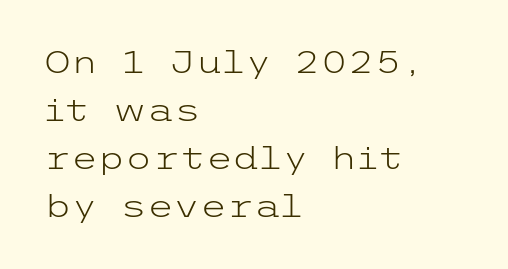
The image shows 31 px light, wide sans-serif type, upright; set left-aligned, normal line spacing (1.55x), normal letter spacing, not underlined; low stroke contrast and a medium x-height.
